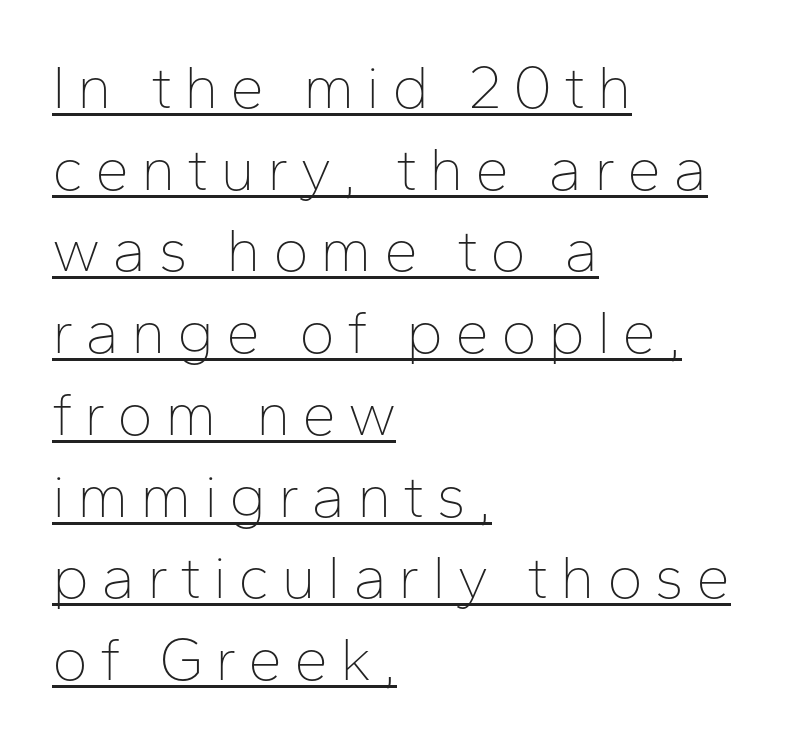
Q: Is the text bold? A: No.
Q: Is the text italic (slanted)? A: No, it is upright.
Q: Is the typeface a serif or a sans-serif typeface? A: Sans-serif.
Q: Is the text underlined? A: Yes.
Q: How is the paragraph aligned? A: Left-aligned.
Q: Is the spacing between lines tight, normal or loose? A: Normal.
Q: Width (condensed, normal, or wide)? A: Normal.
Q: Stroke contrast? A: Low.
Q: x-height? A: Medium.
Q: Monospaced? A: No.
